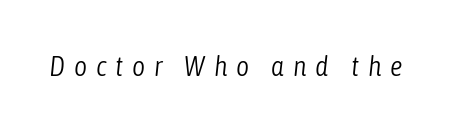
This reads as an unemphasized weight, regular at the heaviest. Decoration check: the copy has no underline. What stands out about the letter spacing? Its width — letters are far apart. Italic: yes, the glyphs are oblique. Each letter keeps its own natural width here, so spacing adapts to shape.
